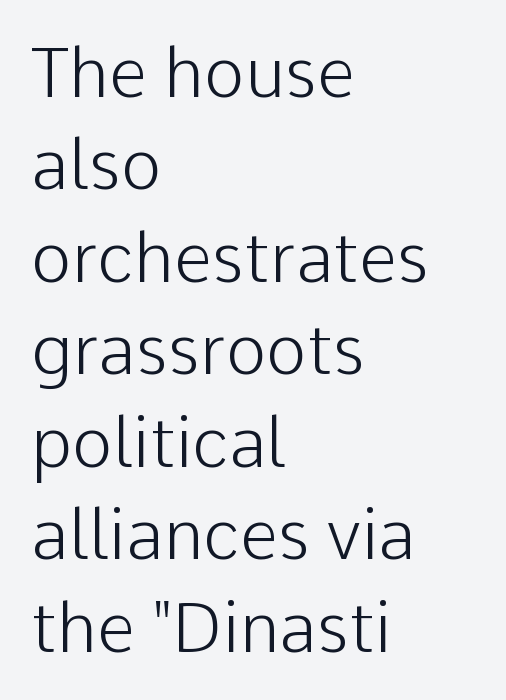
Q: Is the text bold? A: No.
Q: Is the text italic (slanted)? A: No, it is upright.
Q: Is the typeface a serif or a sans-serif typeface? A: Sans-serif.
Q: Is the text underlined? A: No.
Q: How is the paragraph aligned? A: Left-aligned.
Q: Is the spacing between letters normal or unusually wide? A: Normal.
Q: Is the spacing between lines tight, normal or loose? A: Normal.
Q: Width (condensed, normal, or wide)? A: Normal.
Q: Stroke contrast? A: Low.
Q: x-height? A: Medium.
Q: Monospaced? A: No.
